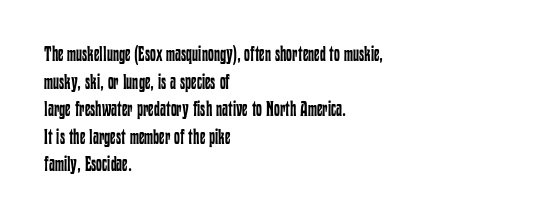
The image shows 21 px text type, upright; set left-aligned, normal line spacing (1.31x), normal letter spacing, not underlined.
